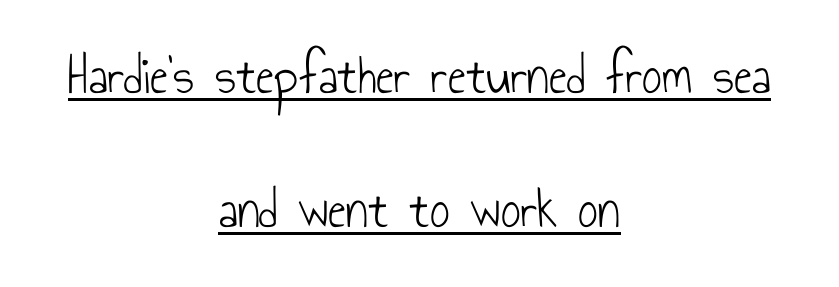
The image shows 55 px light, condensed sans-serif type, upright; set centered, loose line spacing (2.44x), normal letter spacing, underlined; low stroke contrast and a small x-height.
